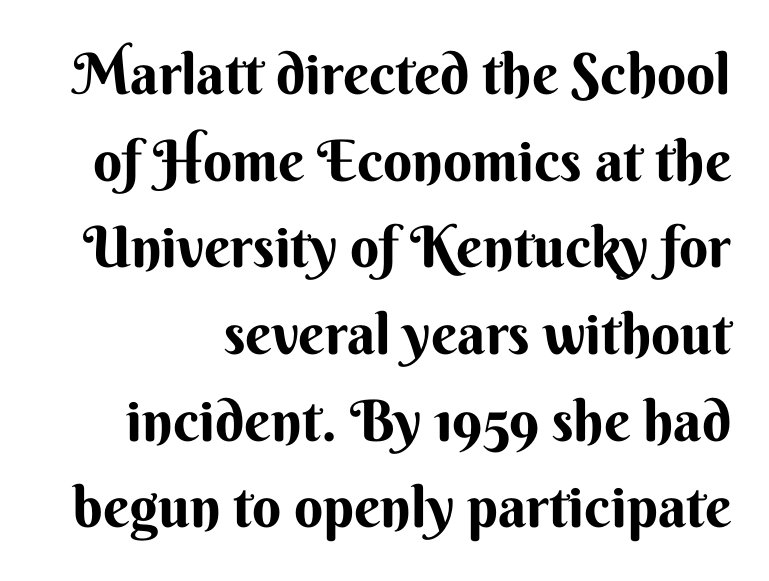
The horizontal fit of the characters is conventional and even. Serif or sans? Sans — the stroke terminals are bare. The passage shown is typed in a proportional face where columns would drift. Thick stems and heavy bowls — unmistakably bold. Each row of text sits above clean, open space.
